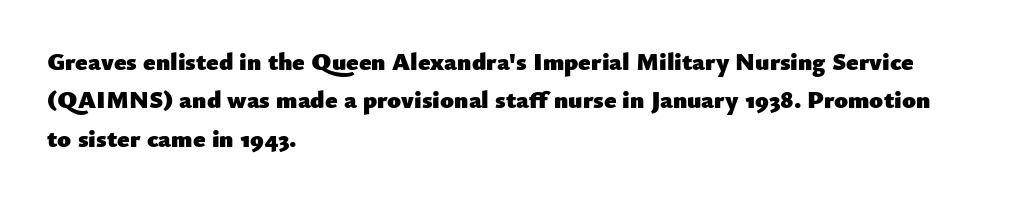
Q: Is the text bold? A: Yes.
Q: Is the text italic (slanted)? A: No, it is upright.
Q: Is the text underlined? A: No.
Q: How is the paragraph aligned? A: Left-aligned.
Q: Is the spacing between letters normal or unusually wide? A: Normal.
Q: Is the spacing between lines tight, normal or loose? A: Normal.
